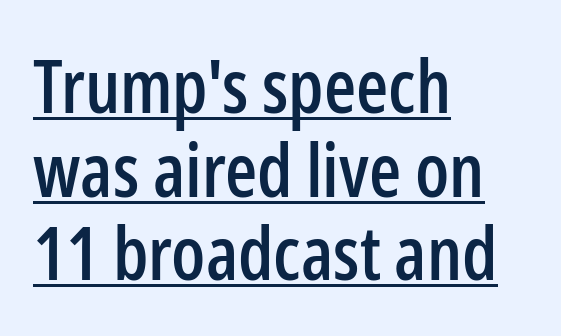
{"serif": "no", "italic": "no", "width": "condensed", "stroke_contrast": "low", "x_height": "medium", "monospaced": "no", "underline": "yes", "align": "left", "line_spacing": "tight", "line_spacing_ratio": 1.13, "letter_spacing": "normal", "letter_spacing_em": 0.0, "glyph_px": 74}
